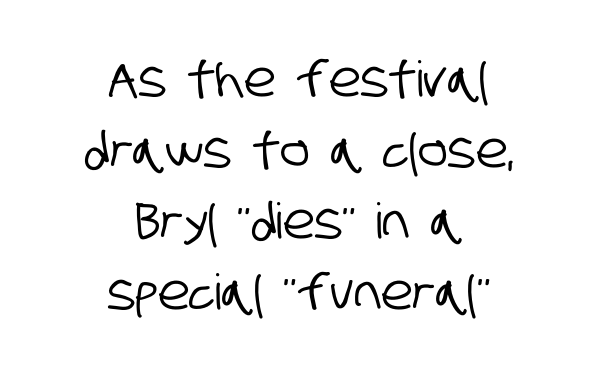
Has an underline been added? It has not. The horizontal fit of the characters is conventional and even. The passage shown is typed in a proportional face where columns would drift. The paragraph has two soft edges and a firm central axis.
